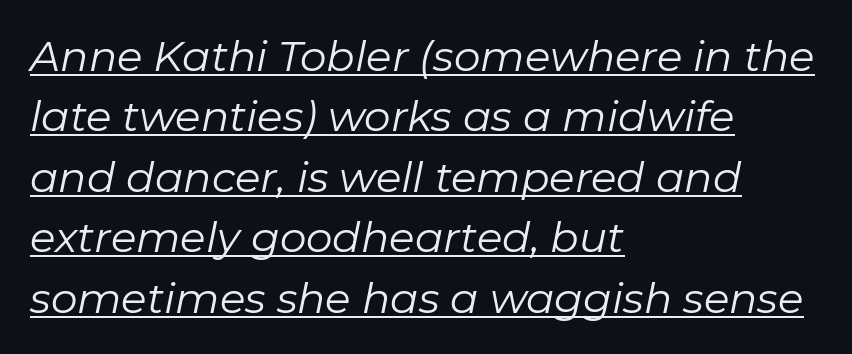
{"italic": "yes", "lean": "right", "slant_degrees": 11, "bold": "no", "weight": "regular", "width": "normal", "stroke_contrast": "low", "x_height": "medium", "monospaced": "no", "underline": "yes", "align": "left", "line_spacing": "normal", "line_spacing_ratio": 1.44, "letter_spacing": "normal", "letter_spacing_em": 0.0, "glyph_px": 42}
